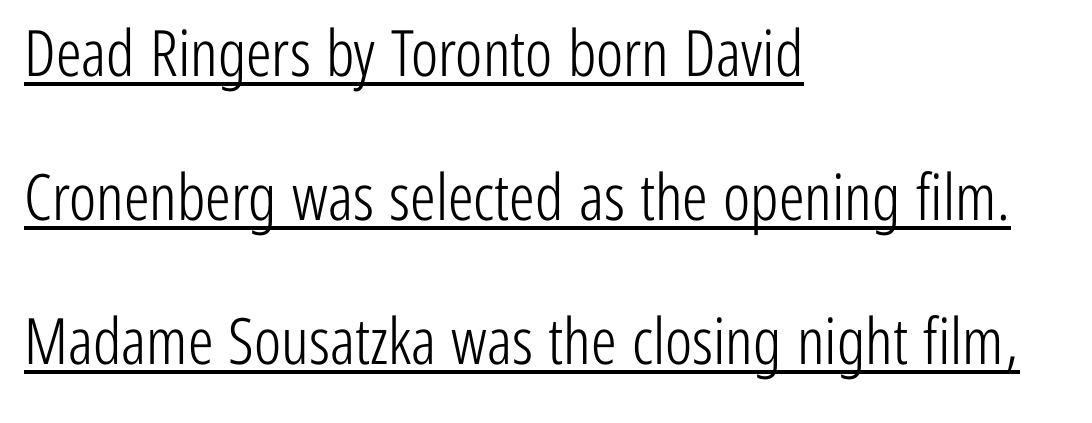
The image shows 64 px light, condensed sans-serif type, upright; set left-aligned, loose line spacing (2.25x), normal letter spacing, underlined; low stroke contrast and a medium x-height.
